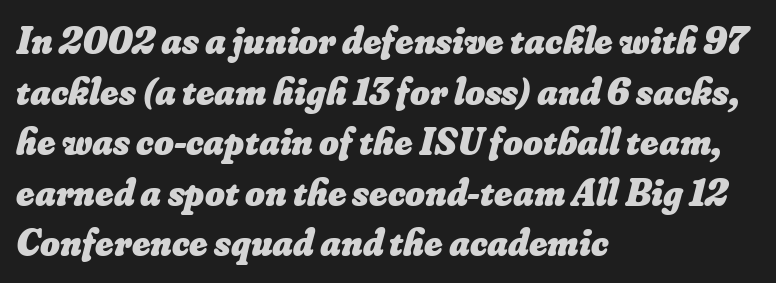
{"bold": "yes", "weight": "heavy", "width": "normal", "stroke_contrast": "low", "x_height": "small", "monospaced": "no", "underline": "no", "align": "left", "line_spacing": "normal", "line_spacing_ratio": 1.33, "letter_spacing": "normal", "letter_spacing_em": 0.0, "glyph_px": 38}
